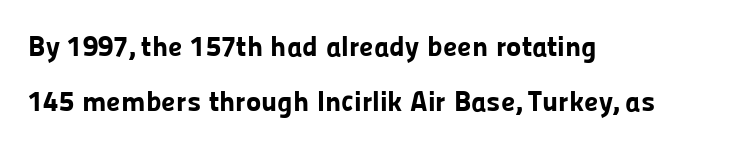
{"serif": "no", "italic": "no", "bold": "yes", "weight": "bold", "width": "normal", "stroke_contrast": "low", "x_height": "medium", "monospaced": "no", "underline": "no", "align": "left", "line_spacing": "loose", "line_spacing_ratio": 1.9, "letter_spacing": "normal", "letter_spacing_em": 0.0, "glyph_px": 29}
